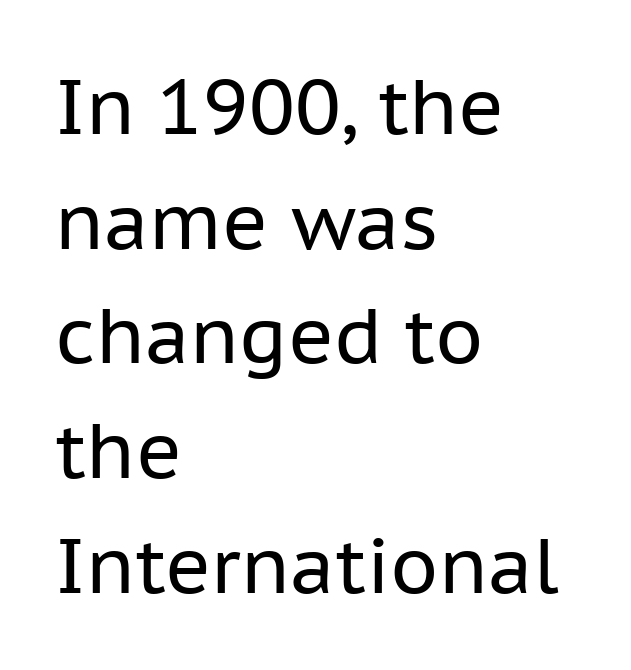
The image shows 77 px regular-weight sans-serif type, upright; set left-aligned, normal line spacing (1.49x), normal letter spacing, not underlined; low stroke contrast and a medium x-height.
